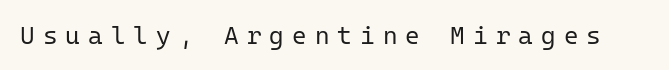
Q: Is the text bold? A: No.
Q: Is the text italic (slanted)? A: No, it is upright.
Q: Is the text underlined? A: No.
Q: Is the spacing between letters normal or unusually wide? A: Unusually wide.
